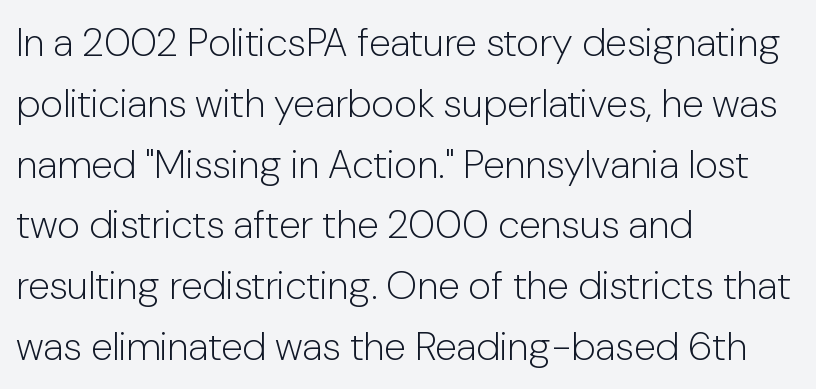
The image shows 40 px light sans-serif type, upright; set left-aligned, normal line spacing (1.52x), normal letter spacing, not underlined; low stroke contrast and a medium x-height.
